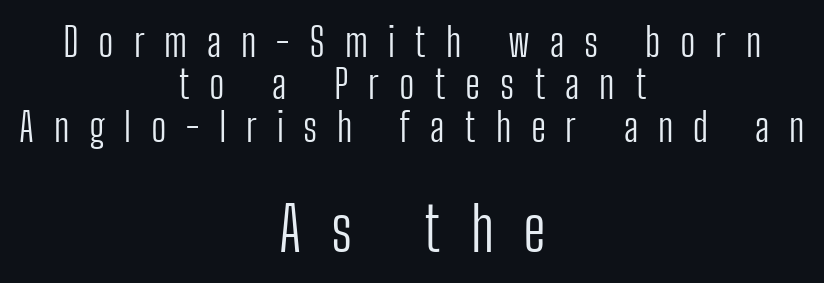
The image shows 60 px light, condensed sans-serif type, upright; set centered, tight line spacing (1.06x), unusually wide letter spacing (+0.49 em), not underlined; the second (bottom) block is 1.5x larger; low stroke contrast and a medium x-height.
